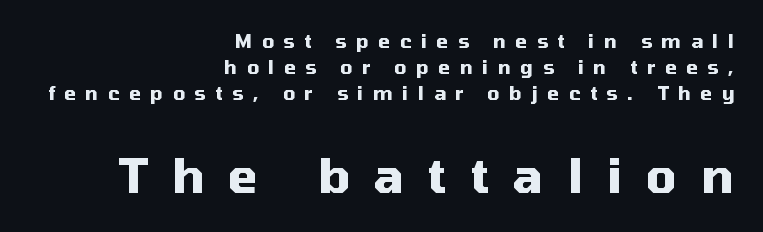
Classification — sans serif. A student would call this right alignment; a typographer would say flush right, rag left. I'd describe the lettering as bold — thick and assertive. The type sits square on the baseline with zero lean. The letters advance in unequal steps, a hallmark of proportional type.
